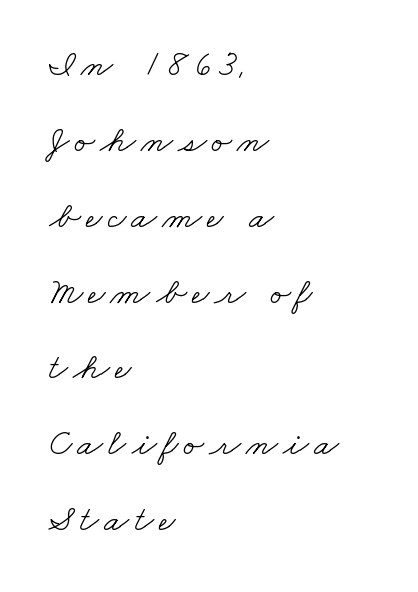
{"serif": "yes", "bold": "no", "weight": "light", "width": "wide", "stroke_contrast": "low", "x_height": "small", "monospaced": "no", "underline": "no", "align": "left", "line_spacing": "loose", "line_spacing_ratio": 2.05, "glyph_px": 37}
